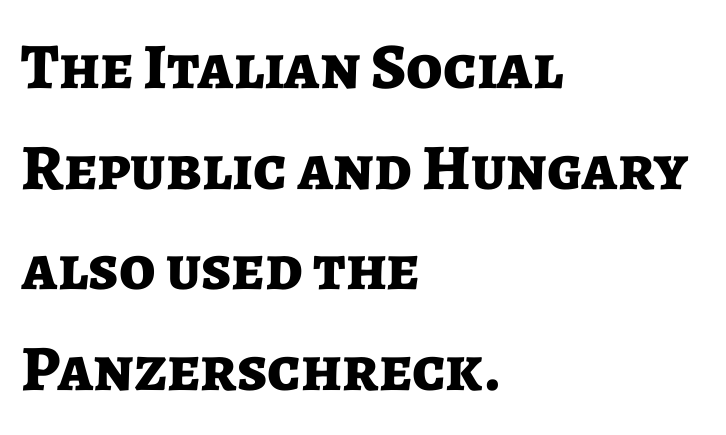
In terms of letterspacing, this is plain default setting. Honestly, there is no underline to notice here at all. The letters are bold, with thick, heavy strokes. The space between consecutive lines is moderate. Typographically, this falls in the sans-serif category. This sample has the flowing, uneven cadence of proportional lettering.
